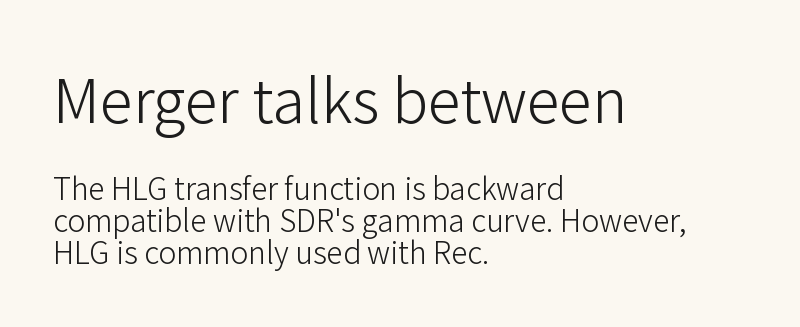
Q: Is the text bold? A: No.
Q: Is the text italic (slanted)? A: No, it is upright.
Q: Is the typeface a serif or a sans-serif typeface? A: Sans-serif.
Q: Is the text underlined? A: No.
Q: How is the paragraph aligned? A: Left-aligned.
Q: Is the spacing between letters normal or unusually wide? A: Normal.
Q: Is the spacing between lines tight, normal or loose? A: Tight.
Q: Which block of text is set in a larger size, the first (top) or the second (bottom)? A: The first (top) one.
Q: Width (condensed, normal, or wide)? A: Normal.
Q: Stroke contrast? A: Low.
Q: x-height? A: Medium.
Q: Monospaced? A: No.
